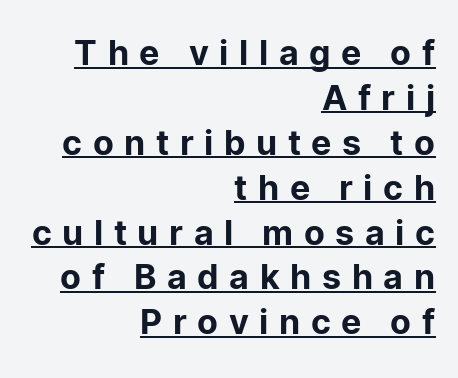
The image shows 34 px sans-serif type, upright; set right-aligned, normal line spacing (1.32x), unusually wide letter spacing (+0.31 em), underlined; low stroke contrast and a medium x-height.
